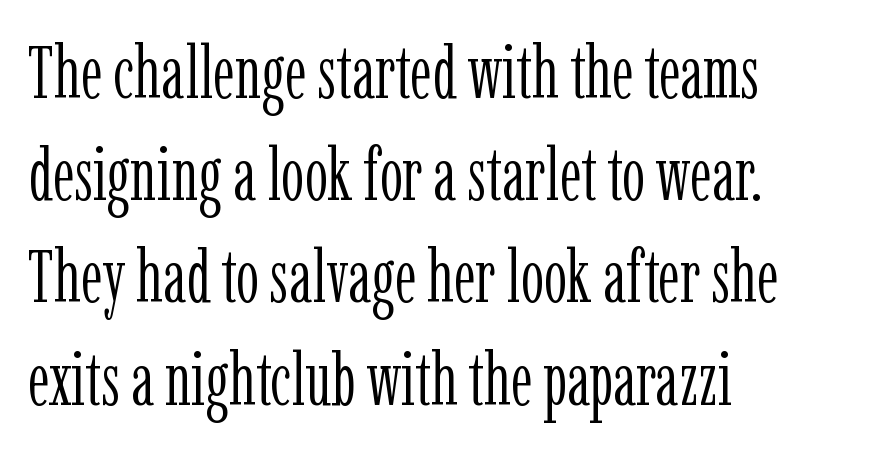
Q: Is the text bold? A: No.
Q: Is the text italic (slanted)? A: No, it is upright.
Q: Is the typeface a serif or a sans-serif typeface? A: Serif.
Q: Is the text underlined? A: No.
Q: How is the paragraph aligned? A: Left-aligned.
Q: Is the spacing between letters normal or unusually wide? A: Normal.
Q: Is the spacing between lines tight, normal or loose? A: Normal.
Q: Width (condensed, normal, or wide)? A: Condensed.
Q: Stroke contrast? A: Low.
Q: x-height? A: Medium.
Q: Monospaced? A: No.
